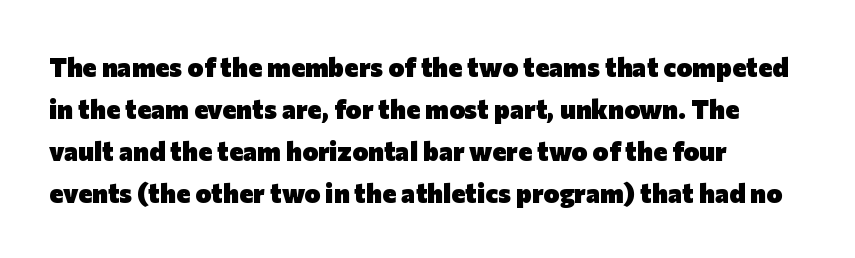
{"italic": "no", "bold": "yes", "underline": "no", "align": "left", "line_spacing": "normal", "line_spacing_ratio": 1.55, "letter_spacing": "normal", "letter_spacing_em": 0.0, "glyph_px": 27}
